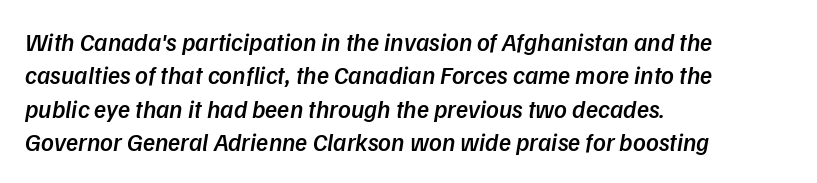
The passage is arranged the way most books set body copy — flush left. The string is rendered with underlining switched off. The leading is moderate, giving the passage an even texture. Nothing unusual about the tracking: characters are spaced as the font intends. The typesetting leans somewhat heavy: a semibold.
